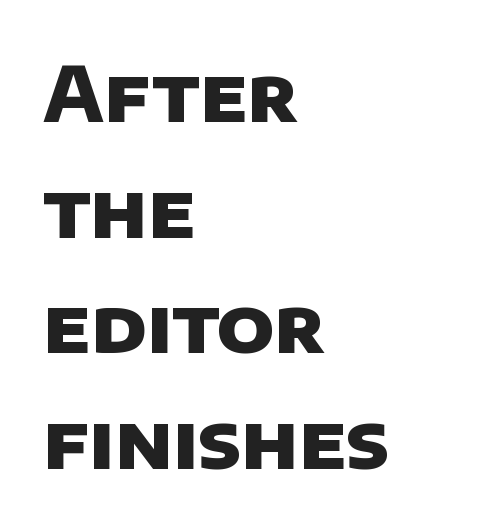
The image shows 76 px heavy sans-serif type; set left-aligned, normal line spacing (1.52x), normal letter spacing, not underlined; low stroke contrast and a large x-height.
